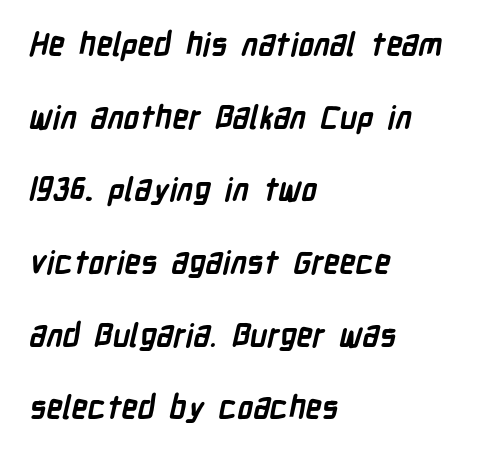
Q: Is the text bold? A: Yes.
Q: Is the typeface a serif or a sans-serif typeface? A: Sans-serif.
Q: Is the text underlined? A: No.
Q: How is the paragraph aligned? A: Left-aligned.
Q: Is the spacing between letters normal or unusually wide? A: Normal.
Q: Is the spacing between lines tight, normal or loose? A: Loose.
Q: Width (condensed, normal, or wide)? A: Condensed.
Q: Stroke contrast? A: Low.
Q: x-height? A: Medium.
Q: Monospaced? A: No.
